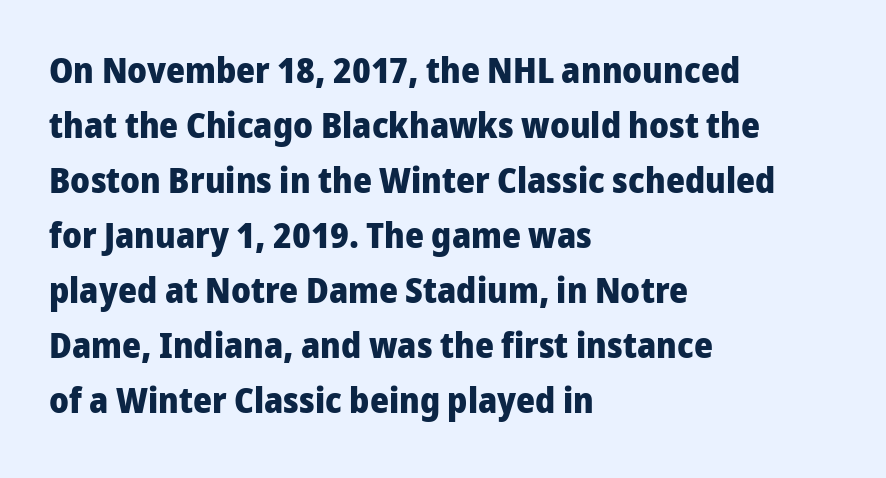
The image shows 36 px heavy sans-serif type, upright; set left-aligned, normal line spacing (1.53x), normal letter spacing, not underlined; low stroke contrast and a medium x-height.
